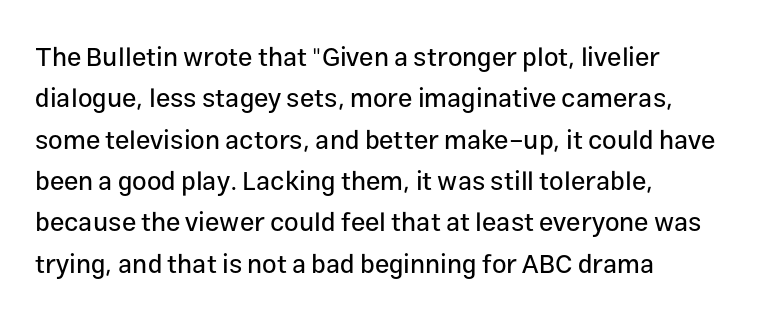
The image shows 26 px text type, upright; set left-aligned, normal line spacing (1.59x), normal letter spacing, not underlined.
